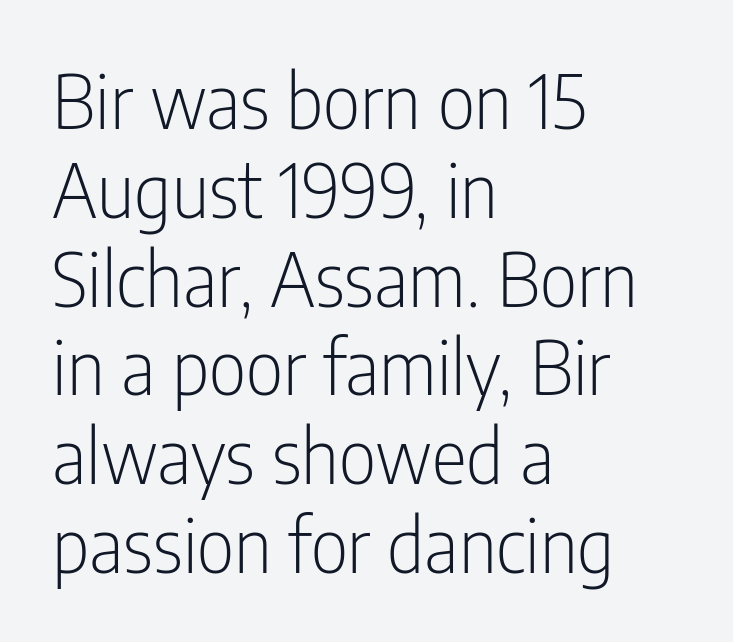
The font is comparable to plain body text, perhaps lighter. Only glyphs here, with clear space below each row. Proportional: the letters do not fall into vertical columns. The compositor pushed each line to the left boundary.
